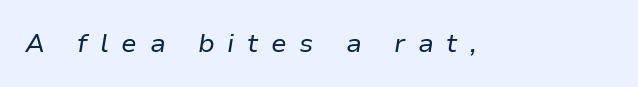
Slanted lettering throughout. Letters have the restrained weight of plain body copy at most. The gaps between neighbouring characters are conspicuously large. A clean baseline with only descenders dipping below it.
